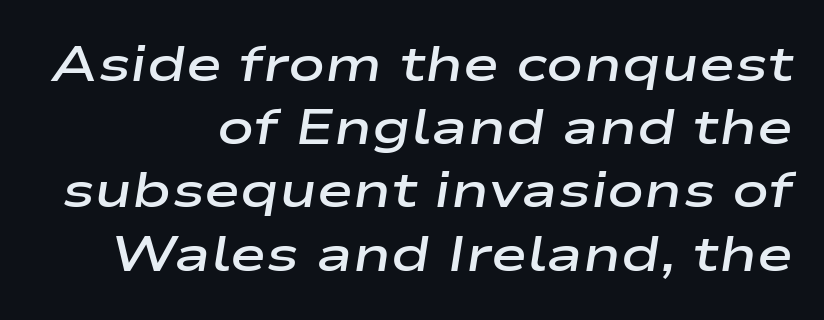
Q: Is the text bold? A: Semi-bold.
Q: Is the text italic (slanted)? A: Yes, it leans right by about 9 degrees.
Q: Is the text underlined? A: No.
Q: How is the paragraph aligned? A: Right-aligned.
Q: Is the spacing between letters normal or unusually wide? A: Normal.
Q: Is the spacing between lines tight, normal or loose? A: Normal.
Q: Width (condensed, normal, or wide)? A: Wide.
Q: Stroke contrast? A: Low.
Q: x-height? A: Medium.
Q: Monospaced? A: No.
